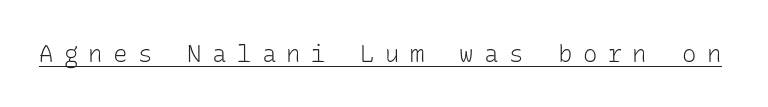
{"italic": "no", "bold": "no", "underline": "yes", "letter_spacing": "wide", "letter_spacing_em": 0.43, "glyph_px": 24}
